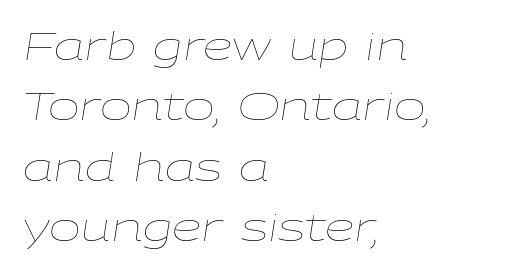
{"italic": "yes", "lean": "right", "slant_degrees": 9, "bold": "no", "weight": "thin", "width": "wide", "stroke_contrast": "low", "x_height": "medium", "monospaced": "no", "underline": "no", "align": "left", "line_spacing": "normal", "line_spacing_ratio": 1.59, "letter_spacing": "normal", "letter_spacing_em": 0.0, "glyph_px": 38}
